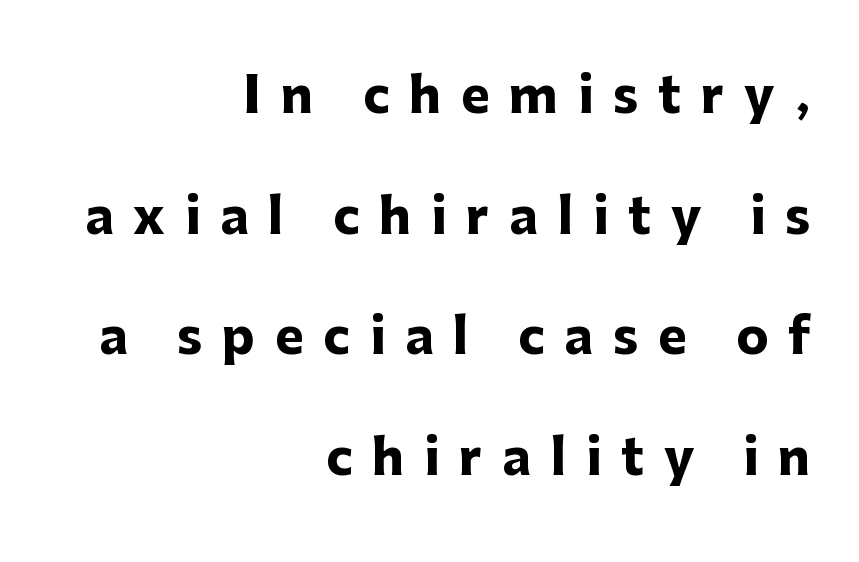
I'd describe the lettering as bold — thick and assertive. Notice how the passage keeps a crisp vertical edge on the right only. Check where the strokes stop: nothing finishes them off — pure sans. Regarding leading, the lines here are spaced well apart. Do the characters align in a grid? No, the font is proportional.
